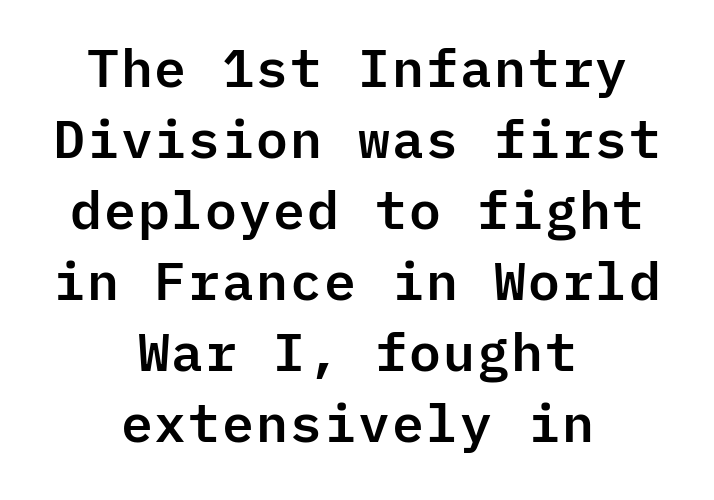
{"serif": "no", "italic": "no", "width": "normal", "stroke_contrast": "low", "x_height": "medium", "monospaced": "yes", "underline": "no", "align": "center", "line_spacing": "normal", "line_spacing_ratio": 1.34, "letter_spacing": "normal", "letter_spacing_em": 0.0, "glyph_px": 53}
